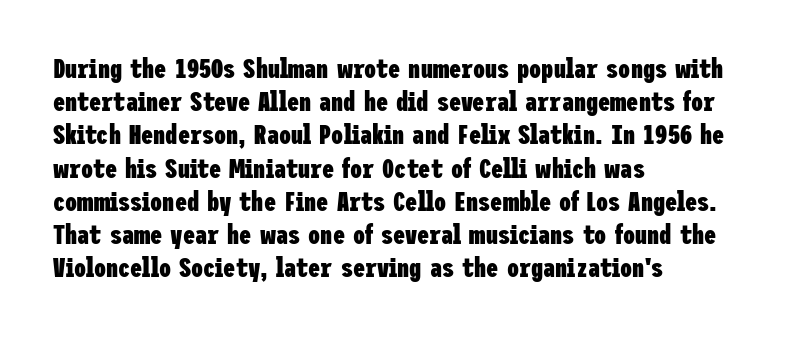
Q: Is the text bold? A: Yes.
Q: Is the text italic (slanted)? A: No, it is upright.
Q: Is the text underlined? A: No.
Q: How is the paragraph aligned? A: Left-aligned.
Q: Is the spacing between letters normal or unusually wide? A: Normal.
